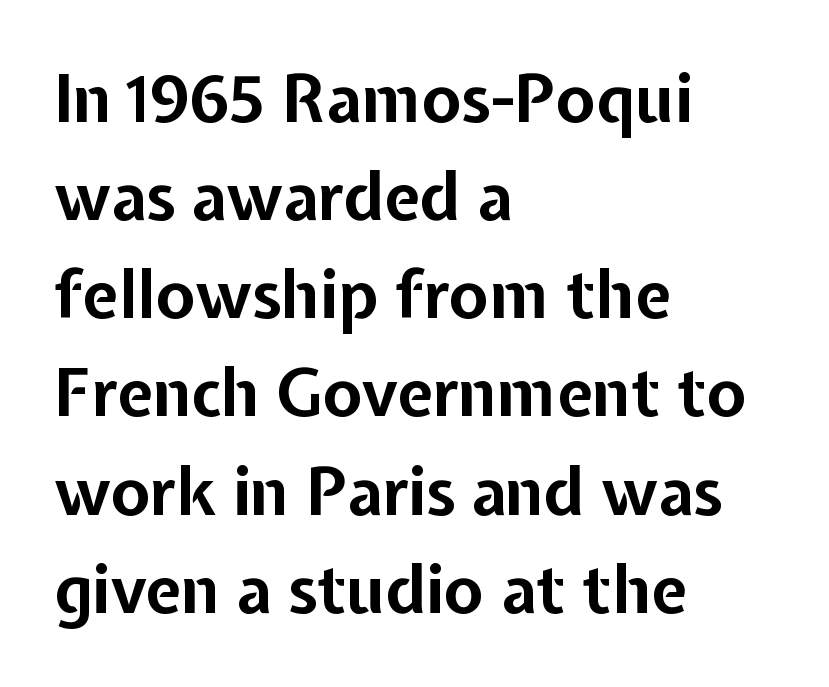
The image shows 65 px bold sans-serif type, upright; set left-aligned, normal line spacing (1.51x), normal letter spacing, not underlined; low stroke contrast and a medium x-height.
